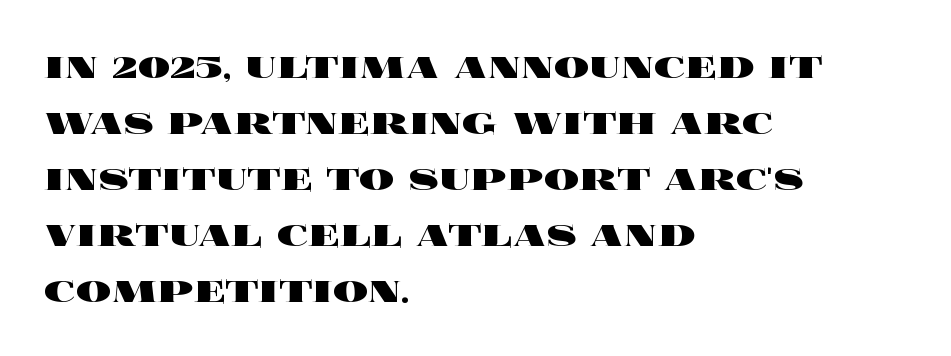
Q: Is the text bold? A: Yes.
Q: Is the text italic (slanted)? A: No, it is upright.
Q: Is the text underlined? A: No.
Q: How is the paragraph aligned? A: Left-aligned.
Q: Is the spacing between letters normal or unusually wide? A: Normal.
Q: Is the spacing between lines tight, normal or loose? A: Normal.
Q: Width (condensed, normal, or wide)? A: Wide.
Q: x-height? A: Large.
Q: Monospaced? A: No.
